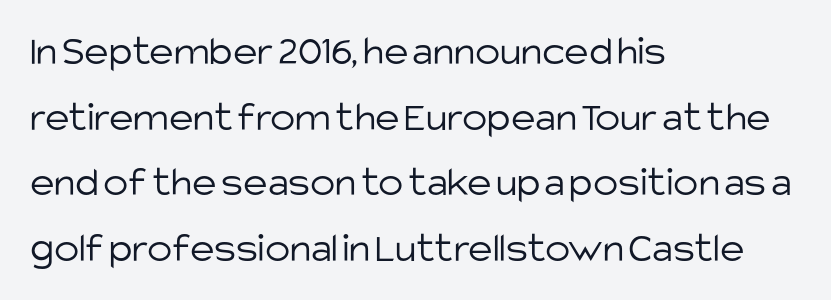
{"serif": "no", "italic": "no", "bold": "no", "weight": "light", "width": "normal", "stroke_contrast": "low", "x_height": "large", "monospaced": "no", "underline": "no", "align": "left", "line_spacing": "normal", "line_spacing_ratio": 1.56, "letter_spacing": "normal", "letter_spacing_em": 0.0, "glyph_px": 42}
